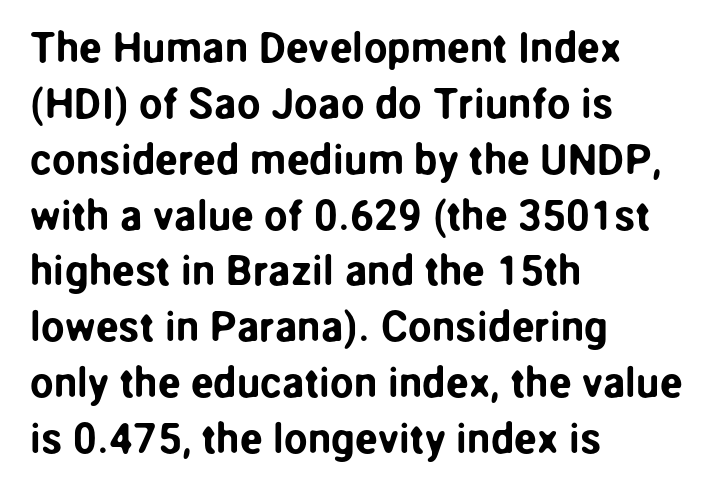
Q: Is the text italic (slanted)? A: No, it is upright.
Q: Is the typeface a serif or a sans-serif typeface? A: Sans-serif.
Q: Is the text underlined? A: No.
Q: How is the paragraph aligned? A: Left-aligned.
Q: Is the spacing between letters normal or unusually wide? A: Normal.
Q: Is the spacing between lines tight, normal or loose? A: Normal.
Q: Width (condensed, normal, or wide)? A: Normal.
Q: Stroke contrast? A: Low.
Q: x-height? A: Medium.
Q: Monospaced? A: No.
